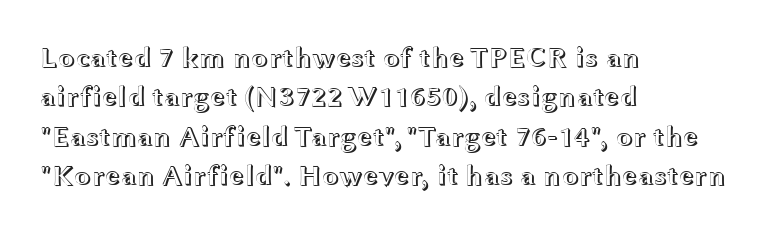
Q: Is the text italic (slanted)? A: No, it is upright.
Q: Is the text underlined? A: No.
Q: How is the paragraph aligned? A: Left-aligned.
Q: Is the spacing between letters normal or unusually wide? A: Normal.
Q: Is the spacing between lines tight, normal or loose? A: Normal.
Q: Width (condensed, normal, or wide)? A: Wide.
Q: x-height? A: Medium.
Q: Monospaced? A: No.
